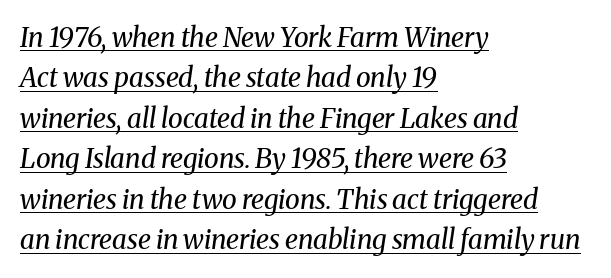
The image shows 27 px text type, italic (leaning right); set left-aligned, normal line spacing (1.5x), normal letter spacing, underlined.
